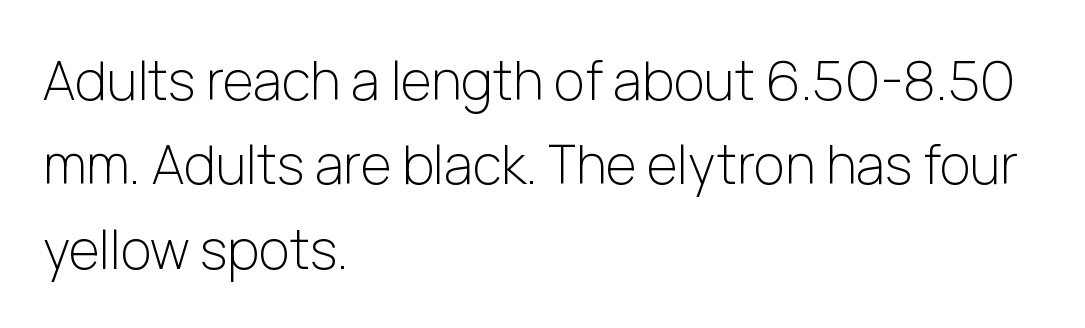
Do the characters align in a grid? No, the font is proportional. Which margin do the lines hug? The left one — the right edge is uneven. Heft: none added — not bold. Leading: standard. Posture: straight, roman, zero tilt. Font category for this specimen: sans-serif.
